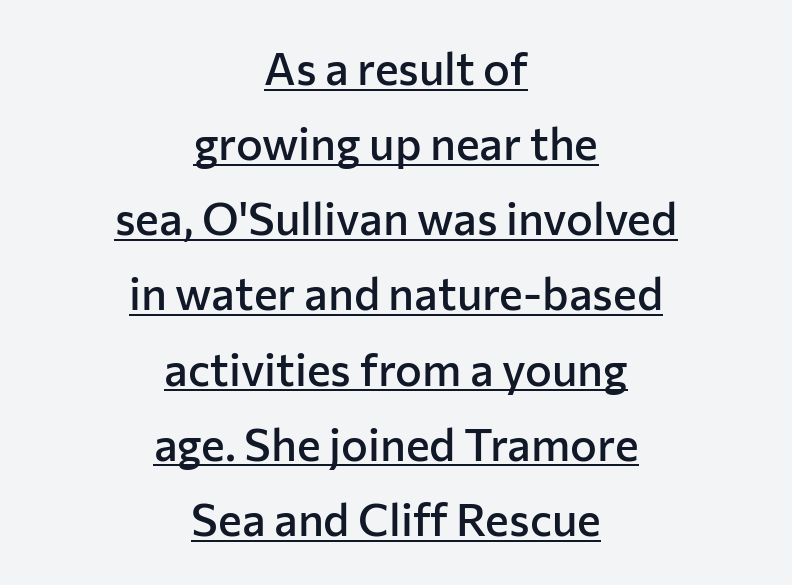
Strokes here are thickened, but only to semibold level. The passage shown is typed in a proportional face where columns would drift. Tall strokes in this sample are plumb rather than angled. Does the type have serifs? No, each stem ends abruptly. The line-height multiplier appears to be the usual default. Looks like someone drew a line under every word here.
